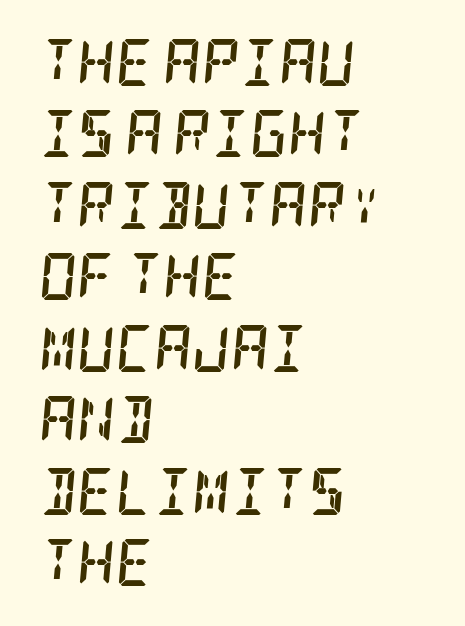
The designer went with a serif here, giving each stem small feet. The characters look thick and weighty, a clear bold. Descenders are the only things crossing below the line. Nobody touched the tracking dial on this one. In terms of leading, this rendering sits right in the middle.
